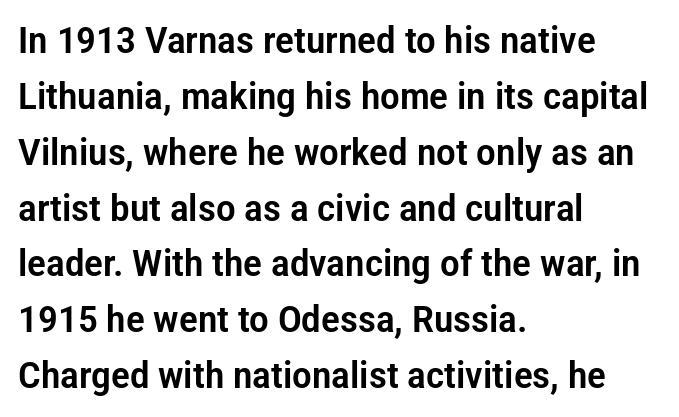
The image shows 37 px condensed sans-serif type, upright; set left-aligned, normal line spacing (1.51x), normal letter spacing, not underlined; low stroke contrast and a medium x-height.
